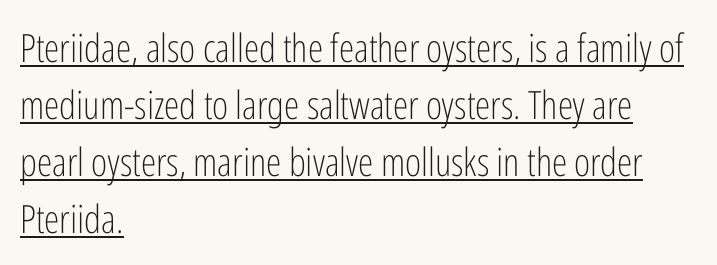
{"serif": "no", "italic": "no", "bold": "no", "weight": "light", "width": "condensed", "stroke_contrast": "low", "x_height": "medium", "monospaced": "no", "underline": "yes", "align": "left", "line_spacing": "normal", "line_spacing_ratio": 1.46, "letter_spacing": "normal", "letter_spacing_em": 0.0, "glyph_px": 39}
